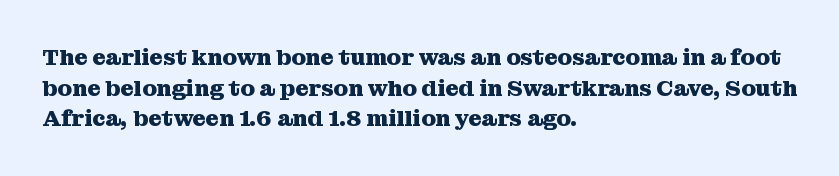
Nobody touched the tracking dial on this one. Heft: maximum for text — a bold. The rendering anchors every line to the left-hand side. The line-height multiplier appears to be the usual default.
